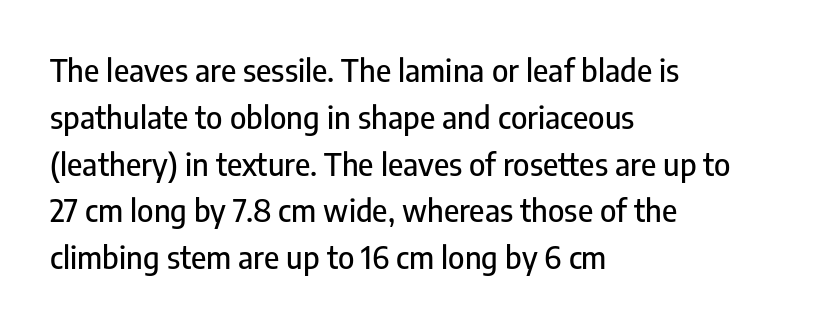
Q: Is the text italic (slanted)? A: No, it is upright.
Q: Is the typeface a serif or a sans-serif typeface? A: Sans-serif.
Q: Is the text underlined? A: No.
Q: How is the paragraph aligned? A: Left-aligned.
Q: Is the spacing between letters normal or unusually wide? A: Normal.
Q: Is the spacing between lines tight, normal or loose? A: Normal.
Q: Width (condensed, normal, or wide)? A: Condensed.
Q: Stroke contrast? A: Low.
Q: x-height? A: Medium.
Q: Monospaced? A: No.
